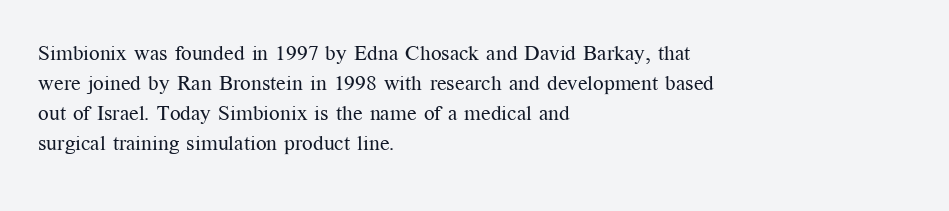
Q: Is the text bold? A: No.
Q: Is the text italic (slanted)? A: No, it is upright.
Q: Is the text underlined? A: No.
Q: How is the paragraph aligned? A: Left-aligned.
Q: Is the spacing between letters normal or unusually wide? A: Normal.
Q: Is the spacing between lines tight, normal or loose? A: Normal.
